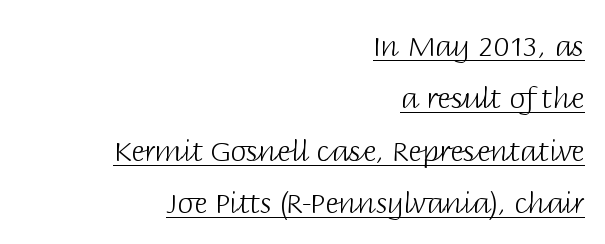
This sample has the flowing, uneven cadence of proportional lettering. The strokes are not fattened; the text isn't bold. Students, note that the glyphs here touch the page at normal intervals. Notice how the stems are strictly vertical — no italics here. The rendered words wear a rule along their underside.
